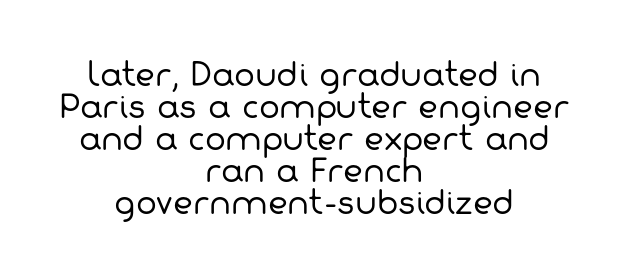
Q: Is the text bold? A: No.
Q: Is the typeface a serif or a sans-serif typeface? A: Sans-serif.
Q: Is the text underlined? A: No.
Q: How is the paragraph aligned? A: Centered.
Q: Is the spacing between letters normal or unusually wide? A: Normal.
Q: Is the spacing between lines tight, normal or loose? A: Tight.
Q: Width (condensed, normal, or wide)? A: Normal.
Q: Stroke contrast? A: Low.
Q: x-height? A: Medium.
Q: Monospaced? A: No.
